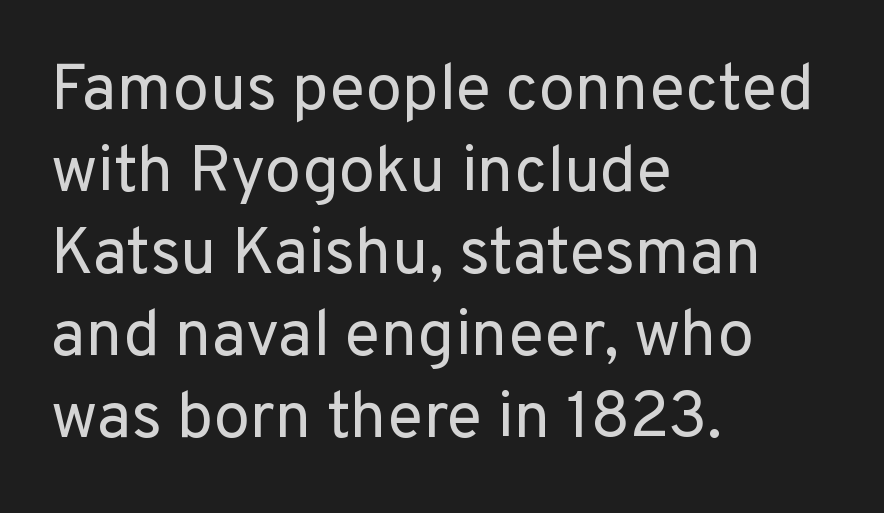
The image shows 65 px regular-weight sans-serif type, upright; set left-aligned, normal line spacing (1.26x), normal letter spacing, not underlined; low stroke contrast and a medium x-height.
